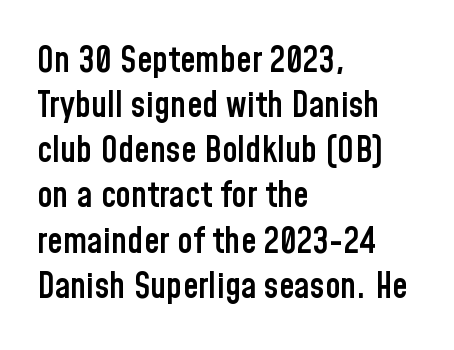
Is this a fixed-width face? No — the glyphs have proportional, varying widths. Weight check: semibold — heavier than regular, not quite bold. A student would call this left alignment; a typographer would say flush left, rag right. The text was rendered using a sans face with plain stroke endings. These lines were composed using upright roman letters.
